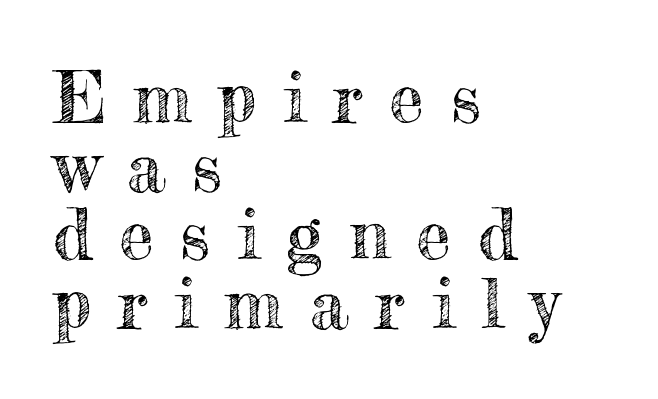
You could not count columns in this text — the font is proportionally spaced. Characters follow at a spacing far wider than the type designer built in. Notice how the passage keeps a crisp vertical edge on the left only. Has an underline been added? It has not.
